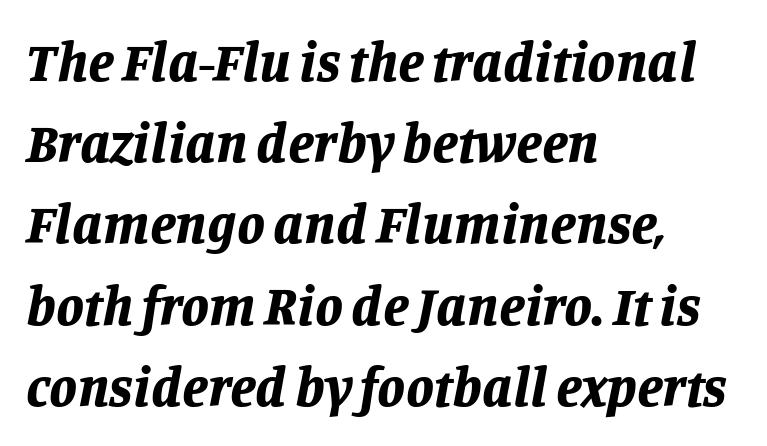
{"italic": "yes", "lean": "right", "slant_degrees": 11, "bold": "yes", "weight": "bold", "width": "normal", "stroke_contrast": "low", "x_height": "large", "monospaced": "no", "underline": "no", "align": "left", "line_spacing": "normal", "line_spacing_ratio": 1.45, "letter_spacing": "normal", "letter_spacing_em": 0.0, "glyph_px": 56}
